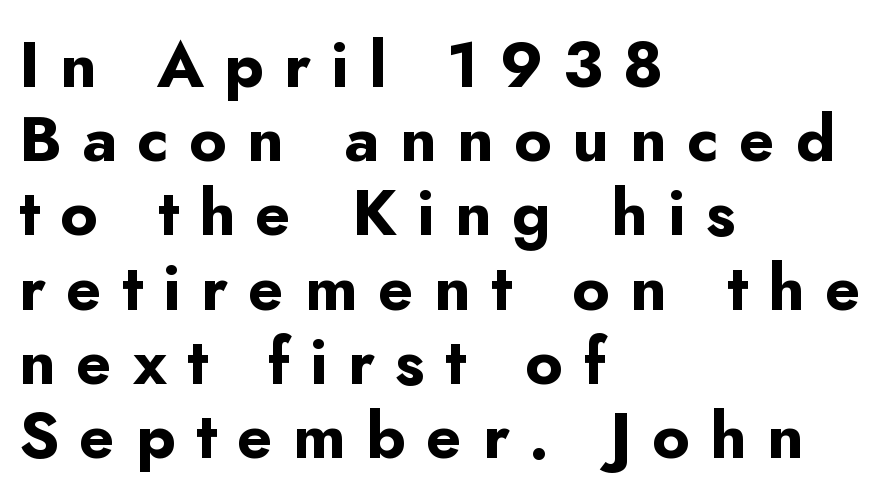
{"serif": "no", "italic": "no", "bold": "yes", "weight": "bold", "width": "normal", "stroke_contrast": "low", "x_height": "small", "monospaced": "no", "underline": "no", "align": "left", "line_spacing_ratio": 1.16, "letter_spacing": "wide", "letter_spacing_em": 0.32, "glyph_px": 64}
